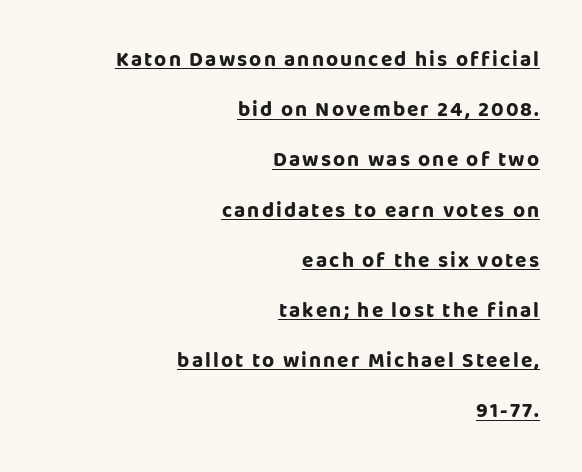
The image shows 21 px bold type, upright; set right-aligned, loose line spacing (2.39x), underlined.
